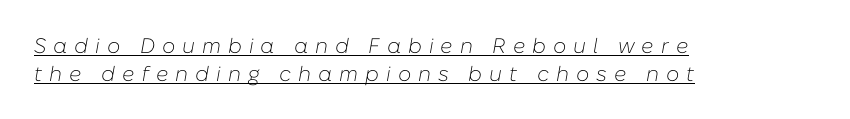
Q: Is the text bold? A: No.
Q: Is the text italic (slanted)? A: Yes, it leans right by about 10 degrees.
Q: Is the text underlined? A: Yes.
Q: How is the paragraph aligned? A: Left-aligned.
Q: Is the spacing between letters normal or unusually wide? A: Unusually wide.
Q: Is the spacing between lines tight, normal or loose? A: Normal.
